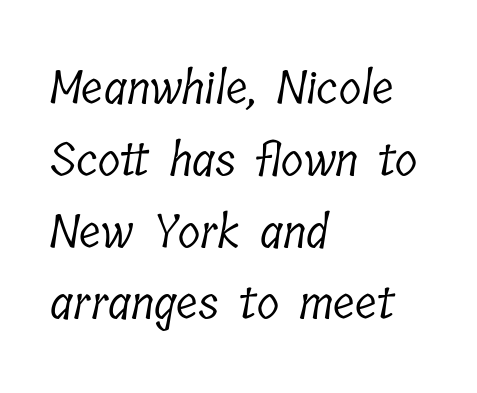
{"serif": "yes", "bold": "no", "weight": "light", "width": "condensed", "stroke_contrast": "low", "x_height": "medium", "monospaced": "no", "underline": "no", "align": "left", "line_spacing": "normal", "line_spacing_ratio": 1.56, "letter_spacing": "normal", "letter_spacing_em": 0.0, "glyph_px": 46}
